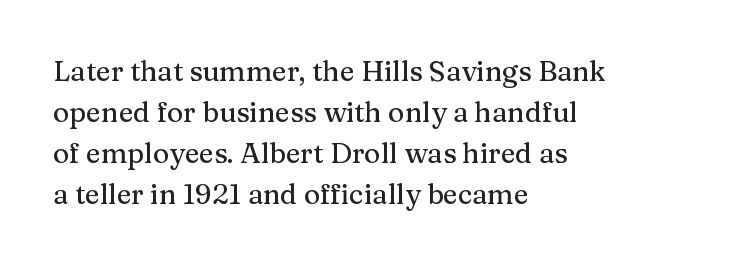
Little horizontal feet cap the strokes, marking this as serif type. Students, note that the glyphs here touch the page at normal intervals. The words here are not underlined. Vertically, the passage feels balanced, rows spaced as you'd expect. Does the lettering tilt? It doesn't — this is upright.
